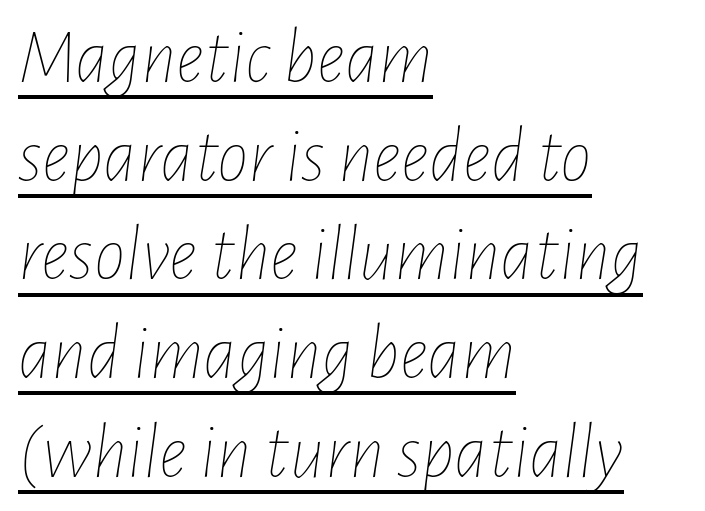
Spacing verdict: proportional, widths tailored to each character. Has an underline been added? It has. No heavy texture on the line: the type isn't bold. Students, observe: this is what conventionally led text looks like. Tall strokes in this sample are angled rather than plumb. The face used here is rendered with its standard letterfit.
